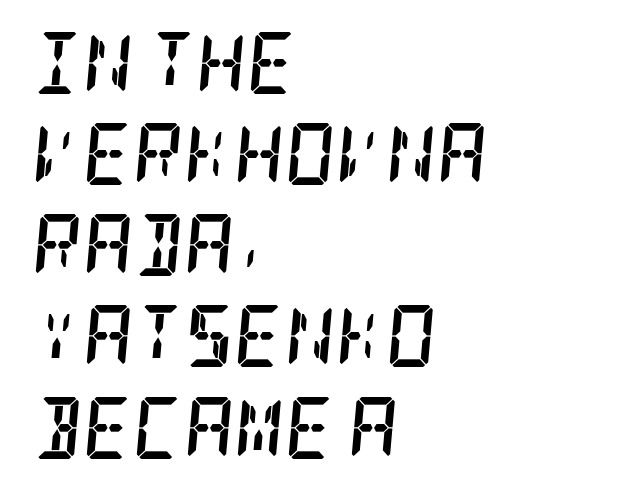
Q: Is the text bold? A: Yes.
Q: Is the text italic (slanted)? A: Yes, it leans right by about 5 degrees.
Q: Is the typeface a serif or a sans-serif typeface? A: Serif.
Q: Is the text underlined? A: No.
Q: How is the paragraph aligned? A: Left-aligned.
Q: Is the spacing between letters normal or unusually wide? A: Normal.
Q: Is the spacing between lines tight, normal or loose? A: Normal.
Q: Width (condensed, normal, or wide)? A: Condensed.
Q: Stroke contrast? A: Low.
Q: x-height? A: Large.
